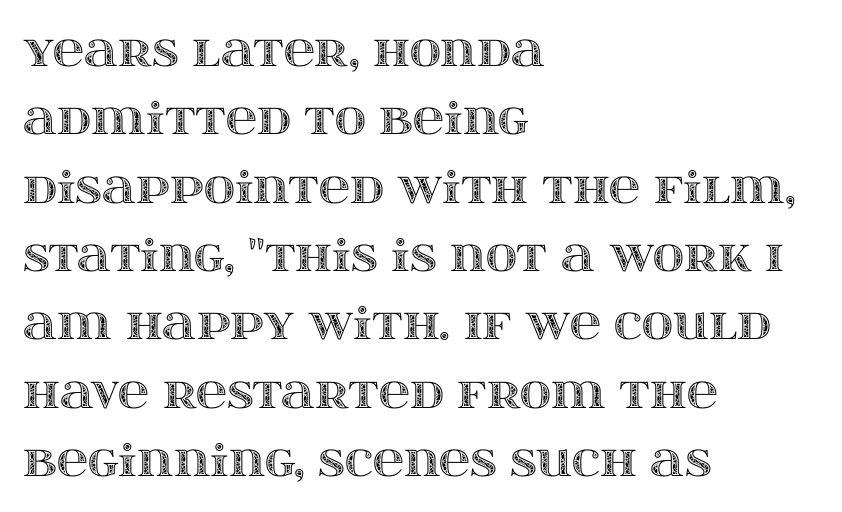
Q: Is the text italic (slanted)? A: No, it is upright.
Q: Is the text underlined? A: No.
Q: How is the paragraph aligned? A: Left-aligned.
Q: Is the spacing between letters normal or unusually wide? A: Normal.
Q: Is the spacing between lines tight, normal or loose? A: Normal.
Q: Width (condensed, normal, or wide)? A: Wide.
Q: x-height? A: Large.
Q: Monospaced? A: No.
